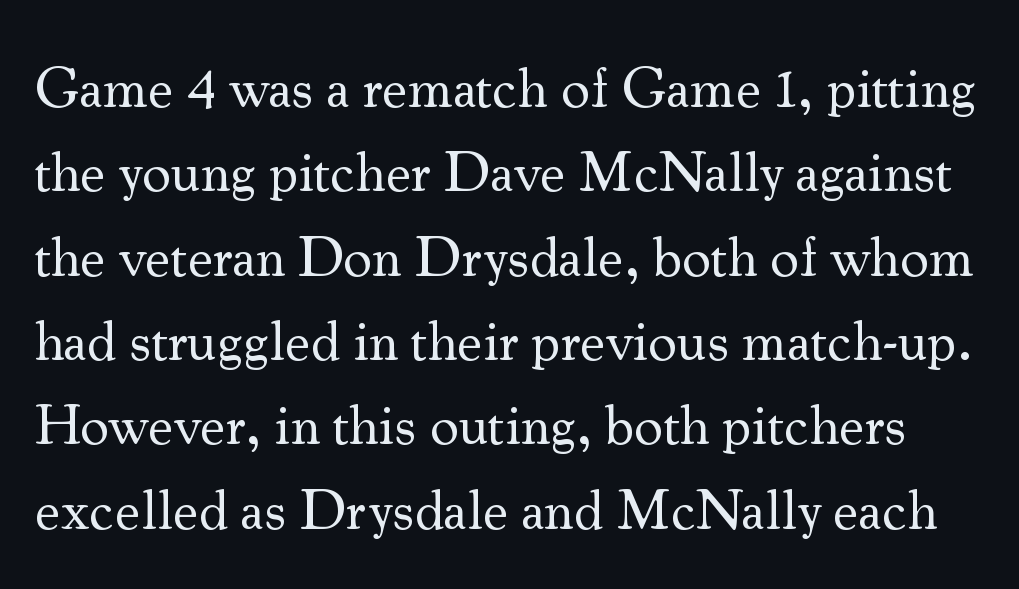
{"serif": "yes", "italic": "no", "bold": "no", "weight": "regular", "width": "normal", "stroke_contrast": "medium", "x_height": "small", "monospaced": "no", "underline": "no", "line_spacing": "normal", "line_spacing_ratio": 1.48, "letter_spacing": "normal", "letter_spacing_em": 0.0, "glyph_px": 57}
